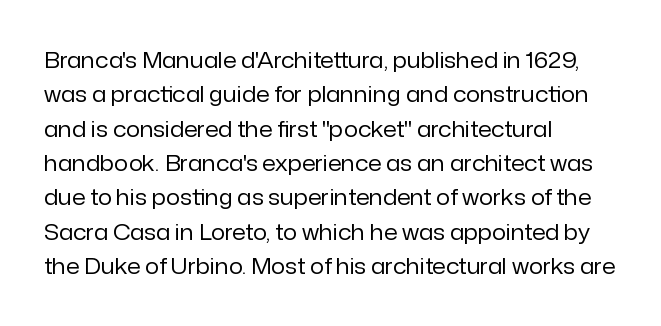
Q: Is the text bold? A: No.
Q: Is the text italic (slanted)? A: No, it is upright.
Q: Is the text underlined? A: No.
Q: How is the paragraph aligned? A: Left-aligned.
Q: Is the spacing between letters normal or unusually wide? A: Normal.
Q: Is the spacing between lines tight, normal or loose? A: Normal.
